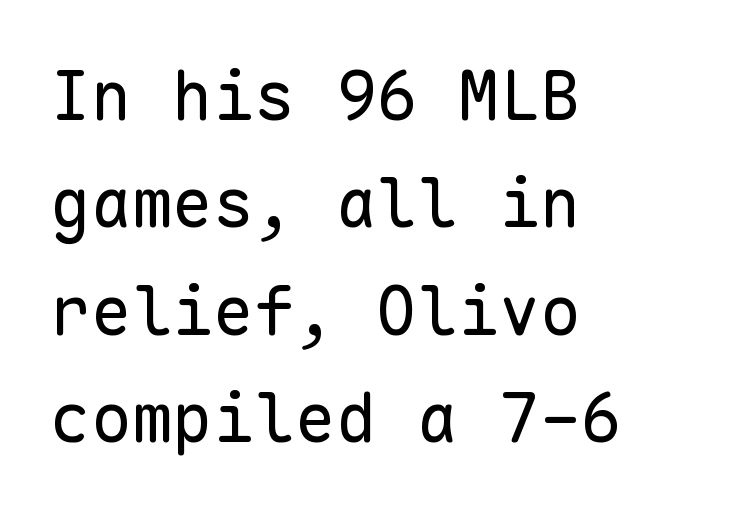
The image shows 68 px regular-weight sans-serif type, upright, monospaced; set left-aligned, normal line spacing (1.58x), normal letter spacing, not underlined; low stroke contrast and a medium x-height.
